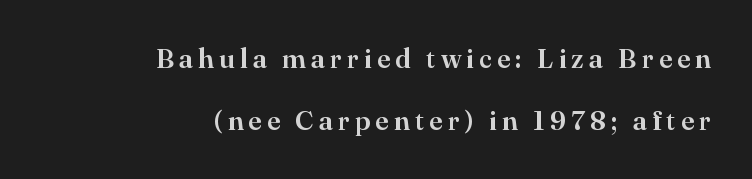
Q: Is the text italic (slanted)? A: No, it is upright.
Q: Is the text underlined? A: No.
Q: How is the paragraph aligned? A: Right-aligned.
Q: Is the spacing between lines tight, normal or loose? A: Loose.
